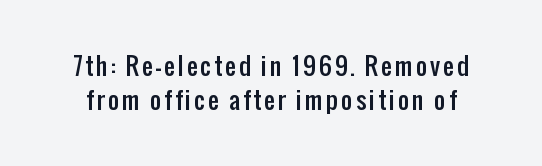
Q: Is the text italic (slanted)? A: No, it is upright.
Q: Is the text underlined? A: No.
Q: Is the spacing between lines tight, normal or loose? A: Normal.
